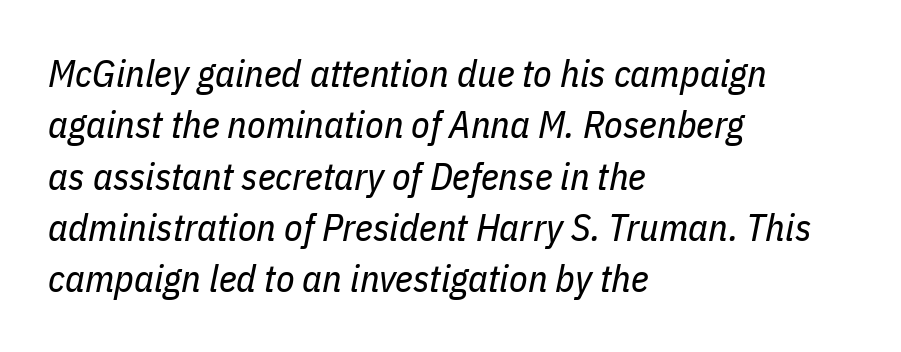
The image shows 38 px regular-weight, condensed type, italic (leaning right); set left-aligned, normal line spacing (1.35x), normal letter spacing, not underlined; low stroke contrast and a medium x-height.
